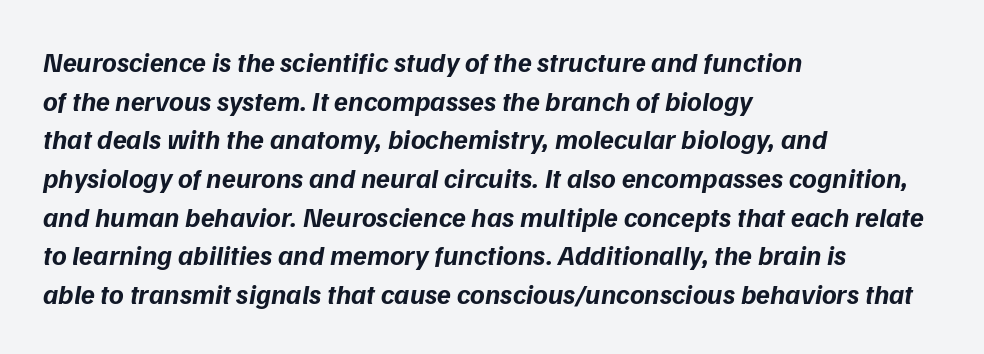
Q: Is the text bold? A: Yes.
Q: Is the text italic (slanted)? A: Yes, it leans right by about 9 degrees.
Q: Is the text underlined? A: No.
Q: How is the paragraph aligned? A: Left-aligned.
Q: Is the spacing between letters normal or unusually wide? A: Normal.
Q: Is the spacing between lines tight, normal or loose? A: Normal.
Q: Width (condensed, normal, or wide)? A: Normal.
Q: Stroke contrast? A: Low.
Q: x-height? A: Medium.
Q: Monospaced? A: No.
